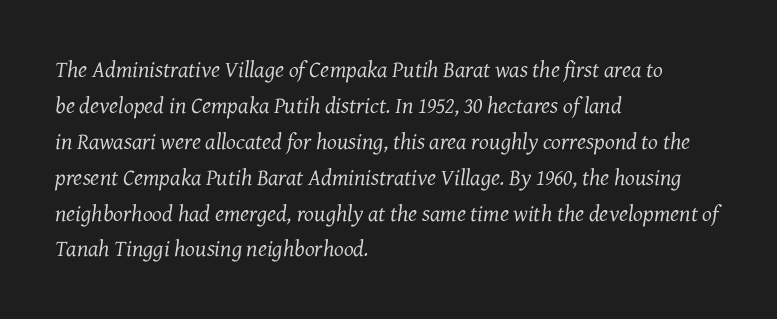
The image shows 23 px text type, italic (leaning right); set left-aligned, normal line spacing (1.56x), normal letter spacing, not underlined.
